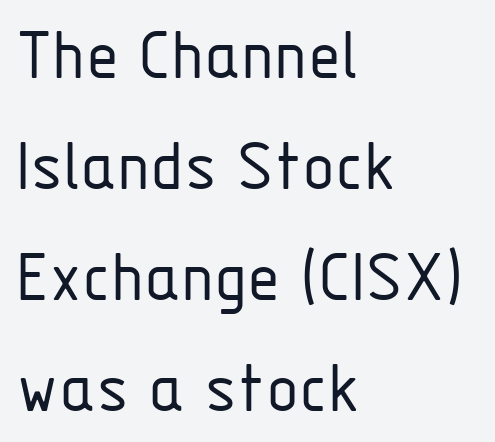
The image shows 76 px light, condensed sans-serif type, upright; set left-aligned, normal line spacing (1.46x), normal letter spacing, not underlined; low stroke contrast and a medium x-height.
